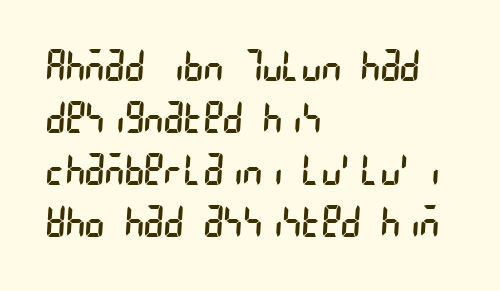
The image shows 42 px regular-weight, condensed sans-serif type; set left-aligned, line spacing 1.24x, normal letter spacing, not underlined; low stroke contrast and a large x-height.
